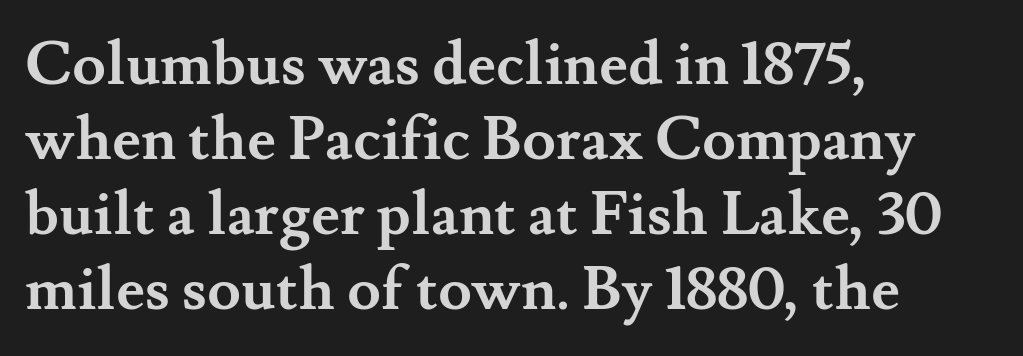
Q: Is the text bold? A: Yes.
Q: Is the text italic (slanted)? A: No, it is upright.
Q: Is the typeface a serif or a sans-serif typeface? A: Serif.
Q: Is the text underlined? A: No.
Q: How is the paragraph aligned? A: Left-aligned.
Q: Is the spacing between letters normal or unusually wide? A: Normal.
Q: Width (condensed, normal, or wide)? A: Normal.
Q: Stroke contrast? A: Medium.
Q: x-height? A: Small.
Q: Monospaced? A: No.
